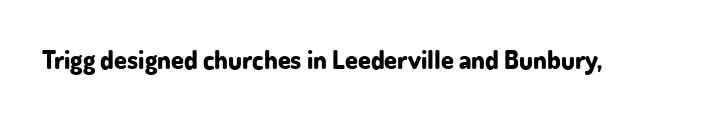
{"italic": "no", "bold": "yes", "underline": "no", "letter_spacing": "normal", "letter_spacing_em": 0.0, "glyph_px": 26}
